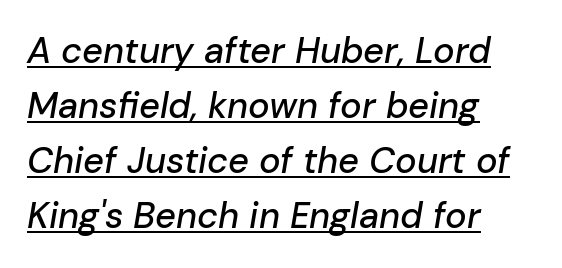
{"italic": "yes", "lean": "right", "slant_degrees": 10, "width": "normal", "stroke_contrast": "low", "x_height": "medium", "monospaced": "no", "underline": "yes", "align": "left", "line_spacing": "normal", "line_spacing_ratio": 1.53, "letter_spacing": "normal", "letter_spacing_em": 0.0, "glyph_px": 36}
